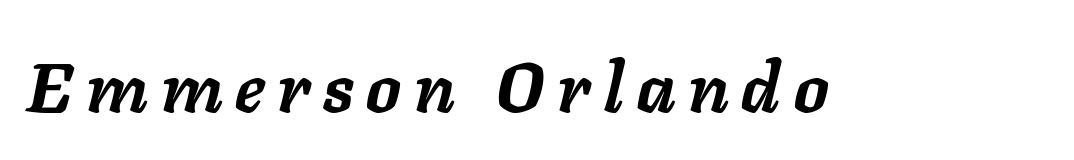
Q: Is the text bold? A: Yes.
Q: Is the text italic (slanted)? A: Yes, it leans right by about 11 degrees.
Q: Is the text underlined? A: No.
Q: Width (condensed, normal, or wide)? A: Normal.
Q: Stroke contrast? A: Low.
Q: x-height? A: Medium.
Q: Monospaced? A: No.
